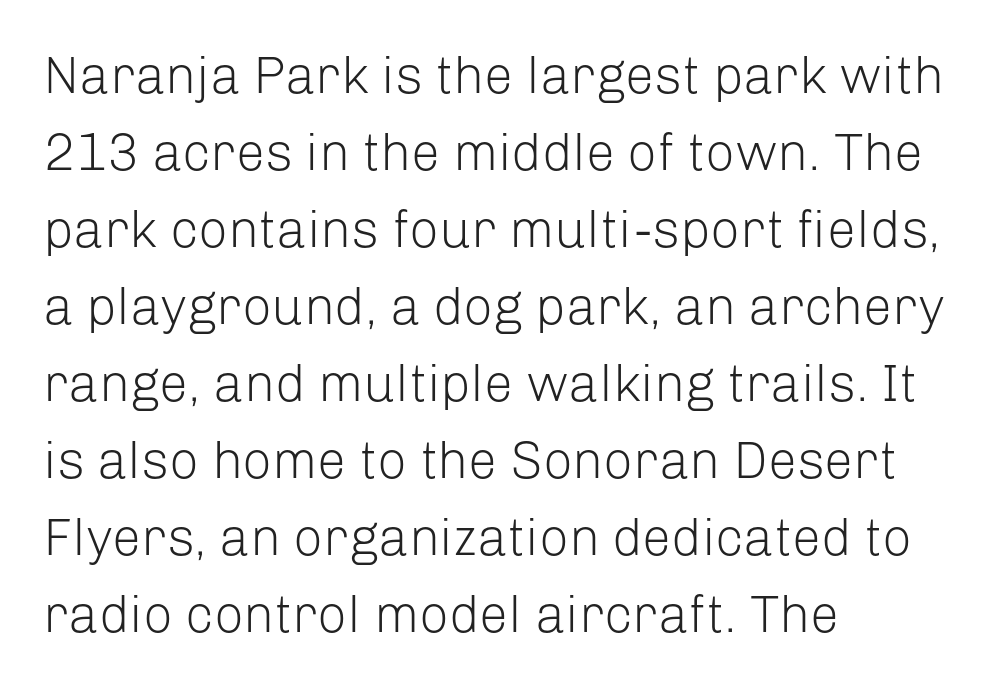
The image shows 52 px light sans-serif type, upright; set left-aligned, normal line spacing (1.48x), normal letter spacing, not underlined; low stroke contrast and a medium x-height.
